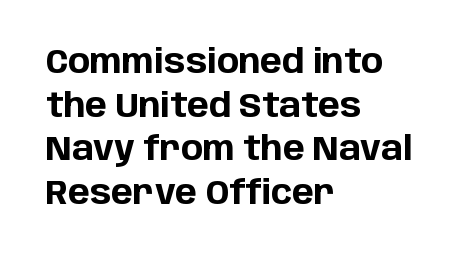
{"serif": "no", "italic": "no", "bold": "yes", "weight": "bold", "width": "normal", "stroke_contrast": "low", "x_height": "large", "monospaced": "no", "underline": "no", "align": "left", "line_spacing": "normal", "line_spacing_ratio": 1.32, "letter_spacing": "normal", "letter_spacing_em": 0.0, "glyph_px": 33}
